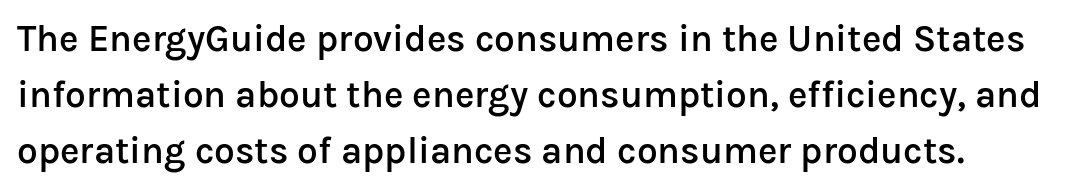
The image shows 37 px semibold sans-serif type, upright; set normal line spacing (1.52x), normal letter spacing, not underlined; low stroke contrast and a medium x-height.
